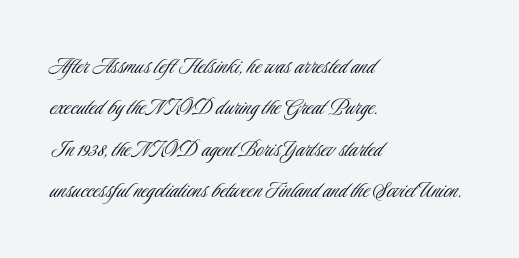
{"bold": "no", "underline": "no", "align": "left", "line_spacing": "normal", "line_spacing_ratio": 1.59, "letter_spacing": "normal", "letter_spacing_em": 0.0, "glyph_px": 26}
